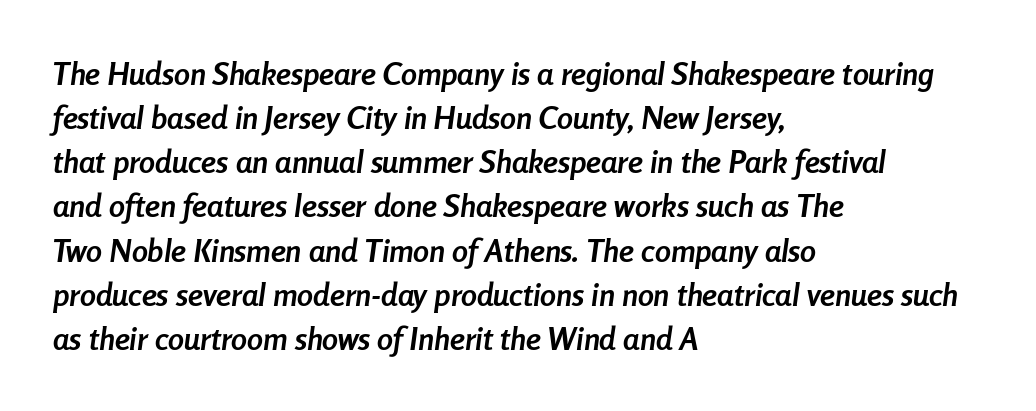
The image shows 32 px semibold, condensed type, italic (leaning right); set left-aligned, normal line spacing (1.38x), normal letter spacing, not underlined; low stroke contrast and a medium x-height.
